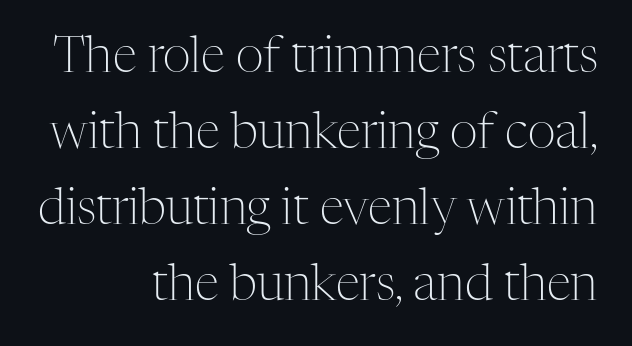
Every character sits straight up, as roman type does. Whoever set this chose a conventional vertical rhythm. Counters stay open thanks to moderate or lighter strokes. The paragraph shown leans on its right margin. In terms of letterspacing, this is plain default setting.
